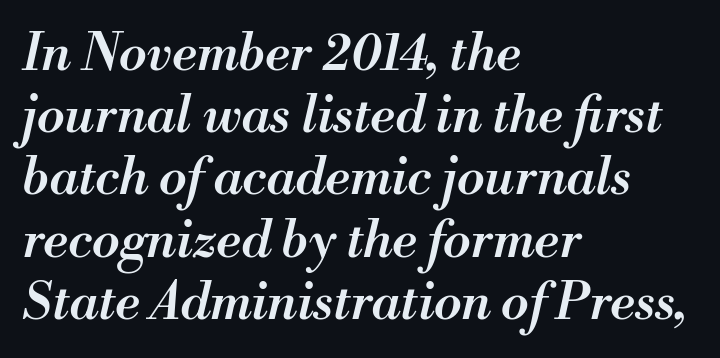
The image shows 51 px semibold type, italic (leaning right); set left-aligned, line spacing 1.22x, normal letter spacing, not underlined; medium stroke contrast and a small x-height.
